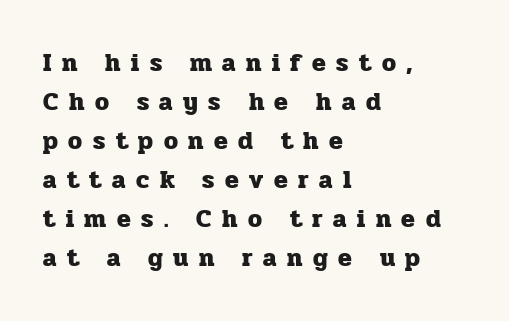
{"italic": "no", "bold": "yes", "underline": "no", "align": "left", "line_spacing": "normal", "line_spacing_ratio": 1.56, "letter_spacing": "wide", "letter_spacing_em": 0.42, "glyph_px": 25}
